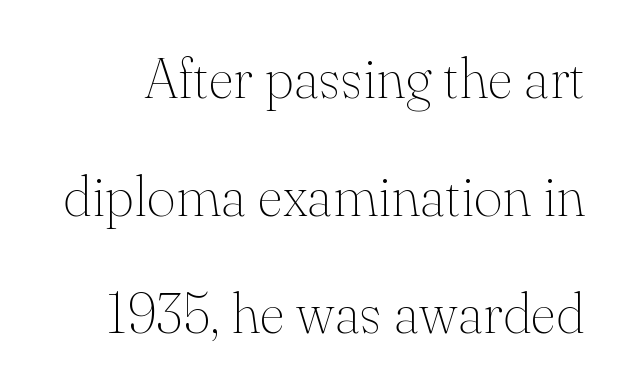
Q: Is the text bold? A: No.
Q: Is the text italic (slanted)? A: No, it is upright.
Q: Is the typeface a serif or a sans-serif typeface? A: Serif.
Q: Is the text underlined? A: No.
Q: Is the spacing between letters normal or unusually wide? A: Normal.
Q: Is the spacing between lines tight, normal or loose? A: Loose.
Q: Width (condensed, normal, or wide)? A: Normal.
Q: Stroke contrast? A: Medium.
Q: x-height? A: Small.
Q: Monospaced? A: No.
